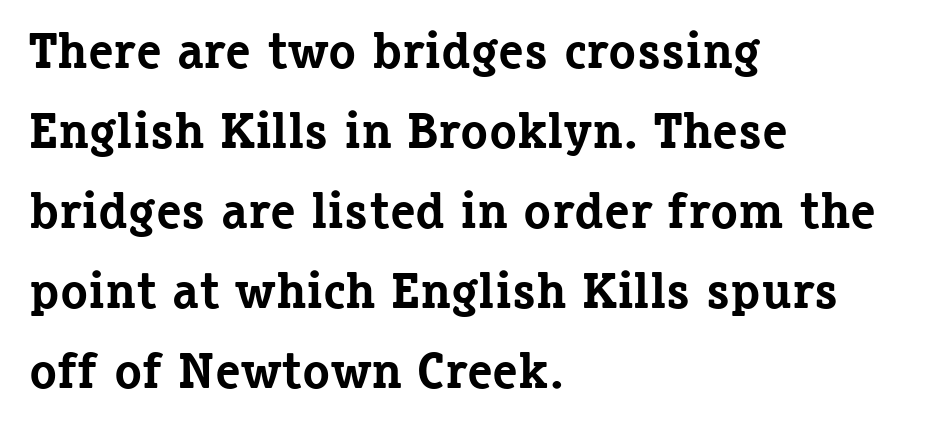
The image shows 51 px bold serif type, upright; set left-aligned, normal line spacing (1.57x), normal letter spacing, not underlined; low stroke contrast and a medium x-height.
